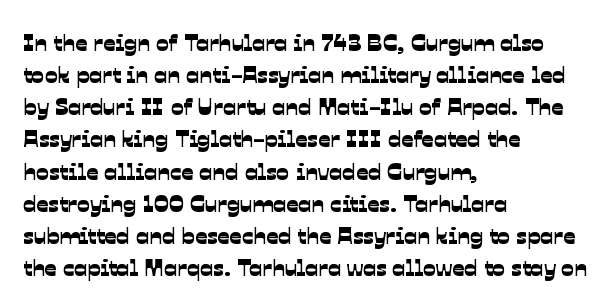
The image shows 24 px text type; set left-aligned, normal line spacing (1.34x), normal letter spacing, not underlined.
